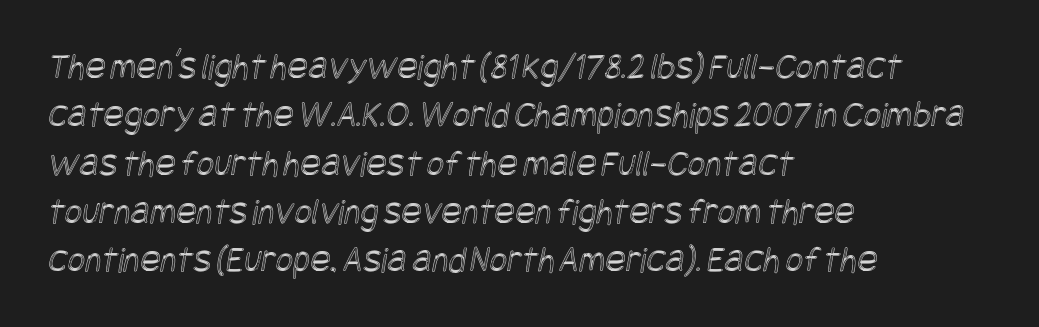
The strip under each line holds only bare page. Honestly, the letter spacing is just normal — you wouldn't notice it. Does the leading feel generous? No, just average. The rag falls on the right side of this text block.
